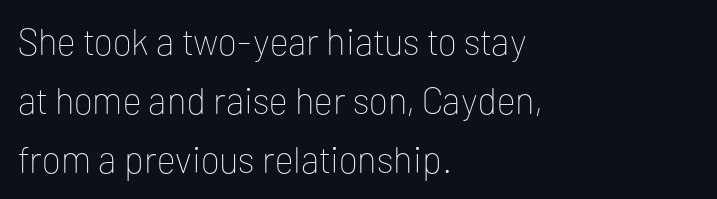
{"serif": "no", "italic": "no", "bold": "no", "weight": "thin", "width": "normal", "stroke_contrast": "low", "x_height": "medium", "monospaced": "no", "underline": "no", "align": "left", "line_spacing": "normal", "line_spacing_ratio": 1.59, "letter_spacing": "normal", "letter_spacing_em": 0.0, "glyph_px": 37}
